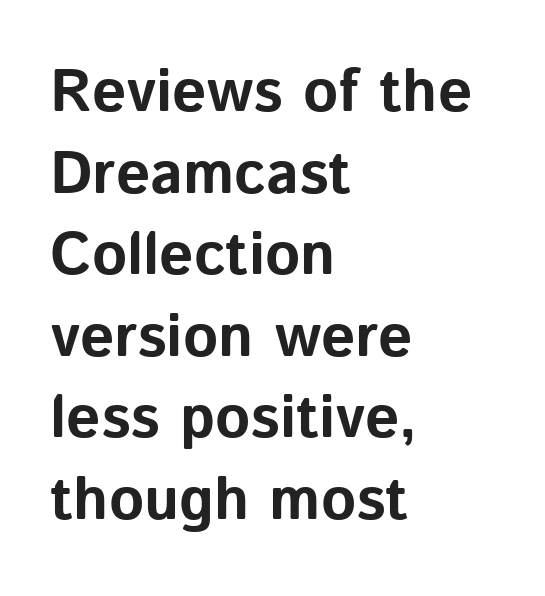
{"serif": "no", "italic": "no", "bold": "yes", "weight": "bold", "width": "normal", "stroke_contrast": "low", "x_height": "medium", "monospaced": "no", "underline": "no", "align": "left", "line_spacing": "normal", "line_spacing_ratio": 1.36, "letter_spacing": "normal", "letter_spacing_em": 0.0, "glyph_px": 60}
